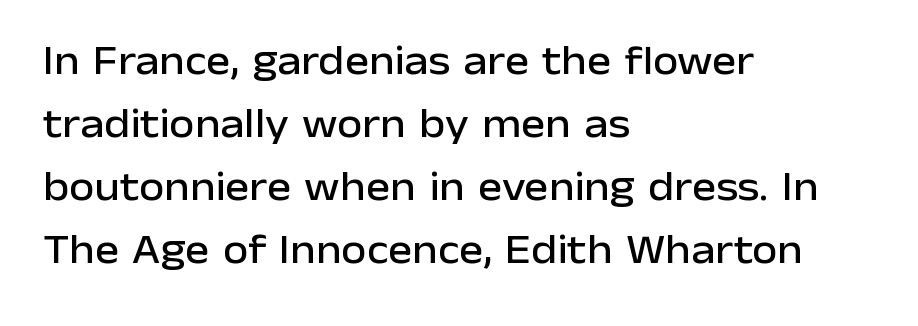
{"serif": "no", "italic": "no", "width": "normal", "stroke_contrast": "low", "x_height": "medium", "monospaced": "no", "underline": "no", "align": "left", "line_spacing": "normal", "line_spacing_ratio": 1.54, "letter_spacing": "normal", "letter_spacing_em": 0.0, "glyph_px": 41}
